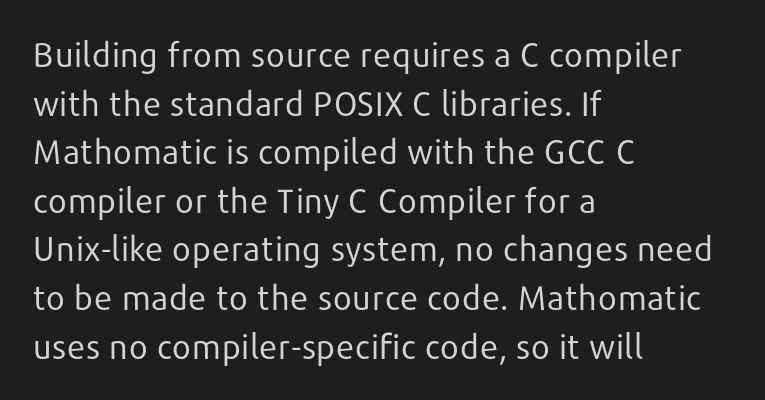
Q: Is the text bold? A: No.
Q: Is the text italic (slanted)? A: No, it is upright.
Q: Is the typeface a serif or a sans-serif typeface? A: Sans-serif.
Q: Is the text underlined? A: No.
Q: How is the paragraph aligned? A: Left-aligned.
Q: Is the spacing between letters normal or unusually wide? A: Normal.
Q: Is the spacing between lines tight, normal or loose? A: Normal.
Q: Width (condensed, normal, or wide)? A: Normal.
Q: Stroke contrast? A: Low.
Q: x-height? A: Medium.
Q: Monospaced? A: No.
